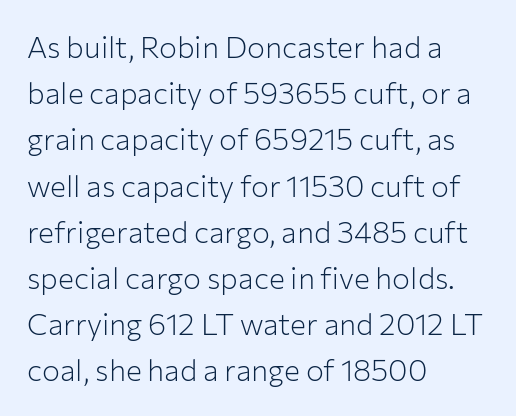
{"serif": "no", "italic": "no", "bold": "no", "weight": "light", "width": "normal", "stroke_contrast": "low", "x_height": "medium", "monospaced": "no", "underline": "no", "align": "left", "line_spacing": "normal", "line_spacing_ratio": 1.54, "letter_spacing": "normal", "letter_spacing_em": 0.0, "glyph_px": 30}
